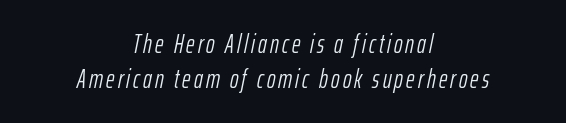
{"italic": "yes", "lean": "right", "slant_degrees": 12, "bold": "no", "underline": "no", "align": "center", "line_spacing": "normal", "line_spacing_ratio": 1.34, "glyph_px": 26}
